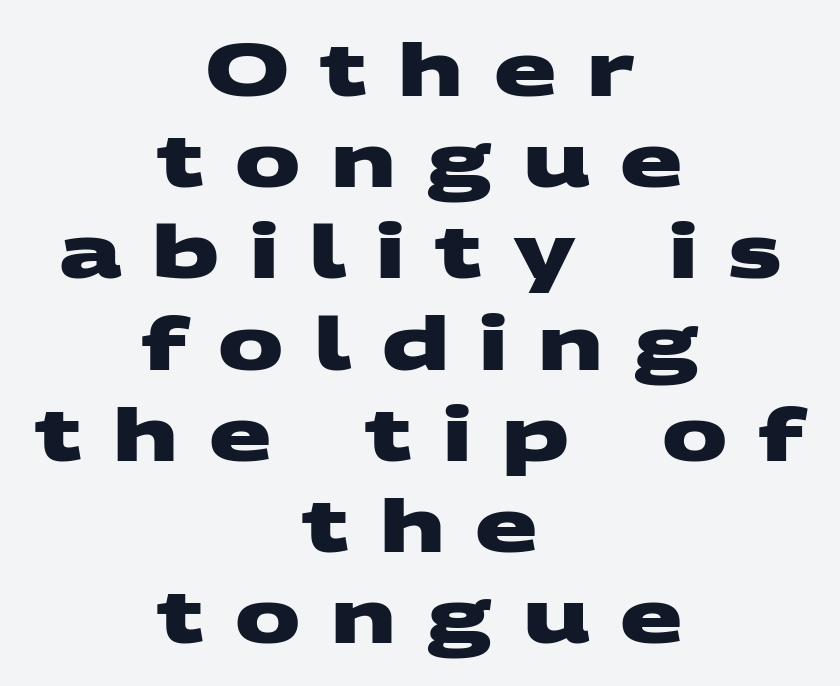
The image shows 73 px heavy, wide sans-serif type; set centered, normal line spacing (1.25x), unusually wide letter spacing (+0.42 em), not underlined; medium stroke contrast and a large x-height.
